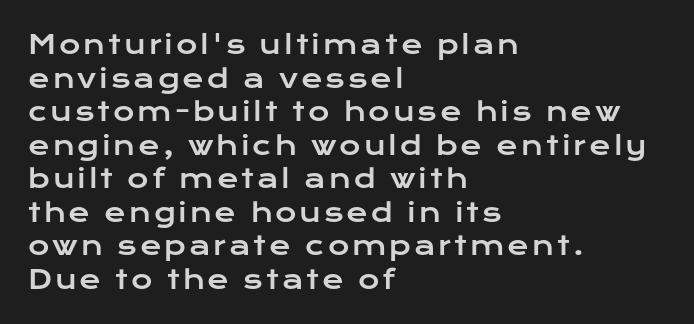
Do the letters lean? They stand straight. Visually the block forms a straight wall on the left and a jagged coastline on the right. Is there much room between lines? A standard amount, neither cramped nor airy. Descenders hang freely into open space.
